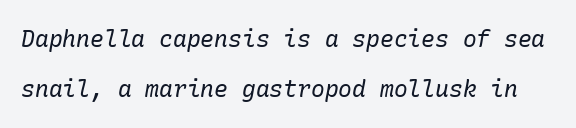
Designer's note — italics engaged. The designer dialed line spacing up above the default. Short note: letters normally spaced. Stems here are at most as thick as an everyday book face. Underline: absent.
